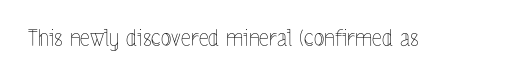
The image shows 22 px text type, upright; set normal letter spacing, not underlined.
